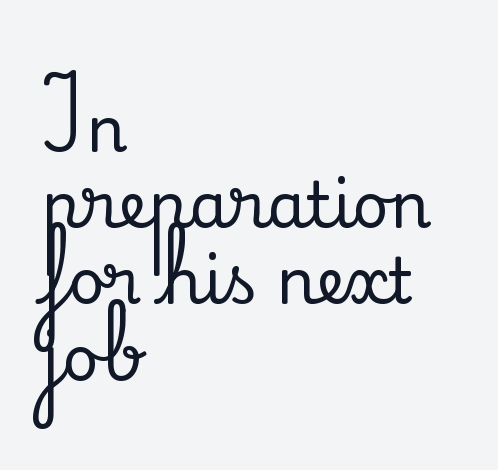
Visually the block forms a straight wall on the left and a jagged coastline on the right. This rendering features lettering with no underline. The rendering uses natural spacing where letterforms have individual widths. Unlike a clean sans, this face finishes its strokes with serifs. Is there any slant? The stems are plumb. Each word holds together tightly as a unit, with standard inter-letter gaps.
